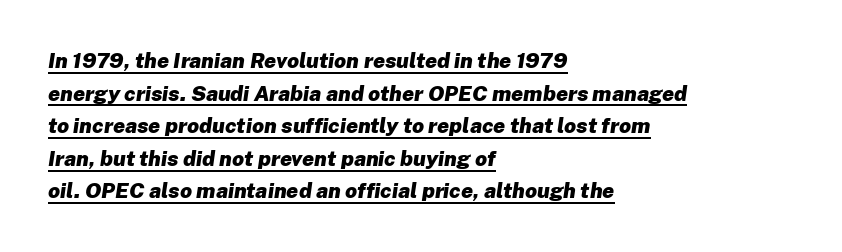
Q: Is the text bold? A: Yes.
Q: Is the text italic (slanted)? A: Yes, it leans right by about 8 degrees.
Q: Is the text underlined? A: Yes.
Q: How is the paragraph aligned? A: Left-aligned.
Q: Is the spacing between letters normal or unusually wide? A: Normal.
Q: Is the spacing between lines tight, normal or loose? A: Normal.
